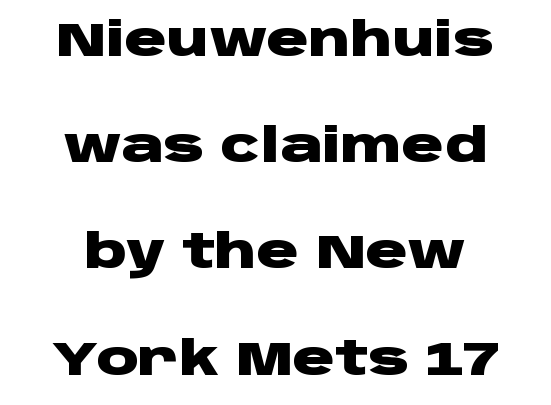
{"serif": "no", "italic": "no", "bold": "yes", "weight": "heavy", "width": "wide", "stroke_contrast": "low", "x_height": "large", "monospaced": "no", "underline": "no", "align": "center", "line_spacing": "loose", "line_spacing_ratio": 2.26, "letter_spacing": "normal", "letter_spacing_em": 0.0, "glyph_px": 47}
